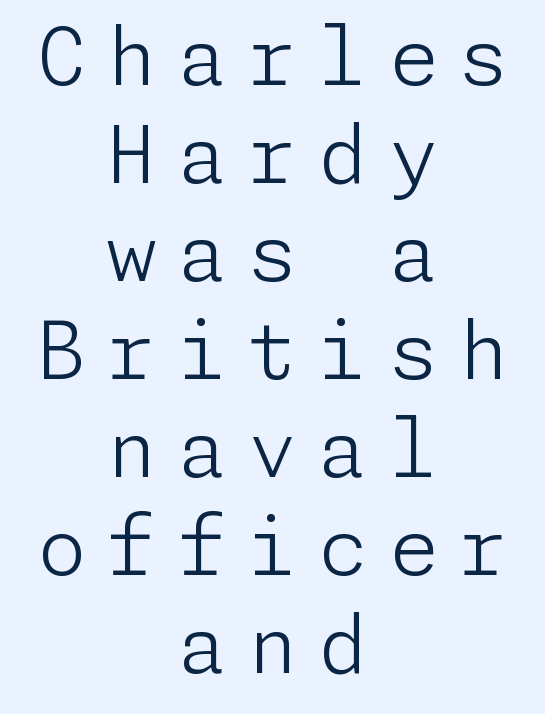
Honestly, there is no underline to notice here at all. Centered paragraph, ragged on both sides. Stroke terminals: plain, sans-serif. The weight tops out at a normal text grade. Characters follow at a spacing far wider than the type designer built in.
